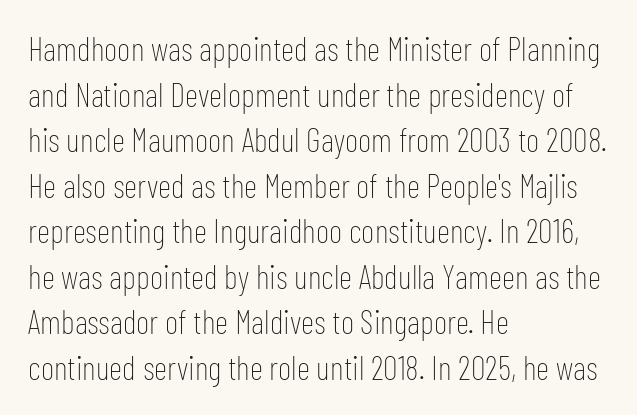
Looks like regular typesetting: each glyph gets only the width it needs. This rendering leaves character spacing at its baseline value. If you measured baseline to baseline, you'd find a middling distance. All the whitespace from short lines collects on the right.
